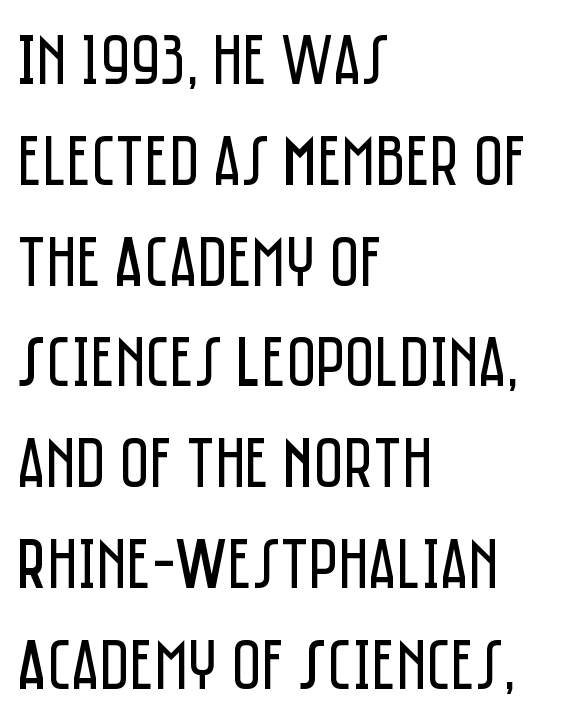
Q: Is the text bold? A: No.
Q: Is the text italic (slanted)? A: No, it is upright.
Q: Is the typeface a serif or a sans-serif typeface? A: Sans-serif.
Q: Is the text underlined? A: No.
Q: How is the paragraph aligned? A: Left-aligned.
Q: Is the spacing between letters normal or unusually wide? A: Normal.
Q: Is the spacing between lines tight, normal or loose? A: Normal.
Q: Width (condensed, normal, or wide)? A: Condensed.
Q: Stroke contrast? A: Low.
Q: x-height? A: Large.
Q: Monospaced? A: No.
